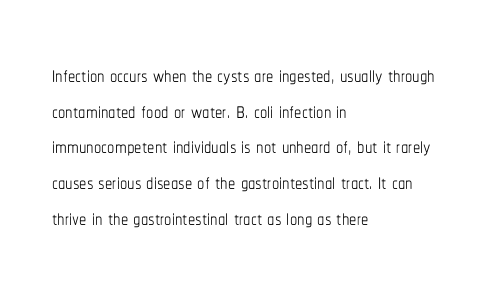
The image shows 29 px thin, condensed type, upright; set left-aligned, line spacing 1.23x, normal letter spacing, not underlined; low stroke contrast and a medium x-height.
